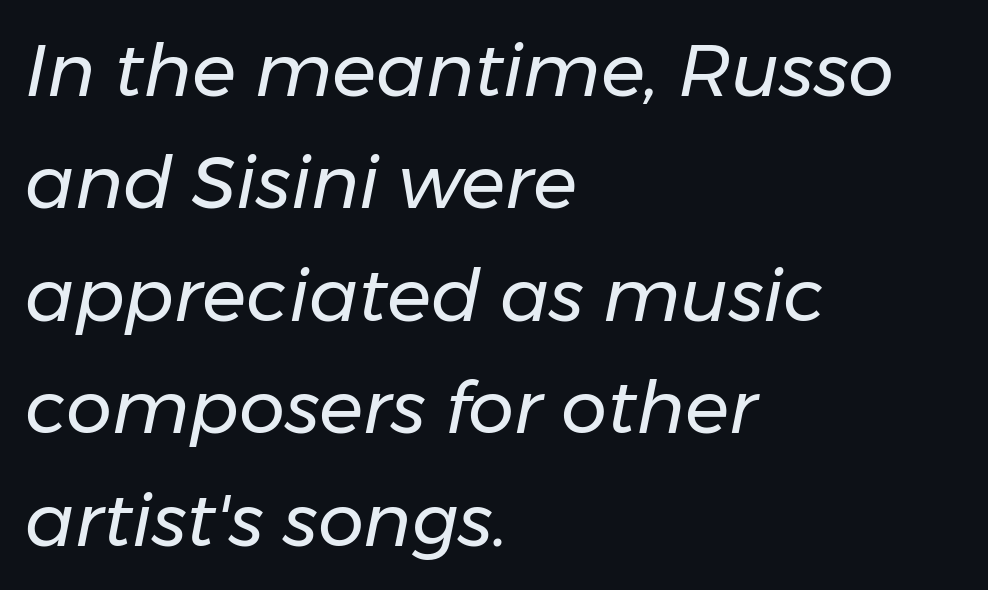
The image shows 73 px regular-weight type, italic (leaning right); set left-aligned, normal line spacing (1.54x), normal letter spacing, not underlined; low stroke contrast and a medium x-height.
